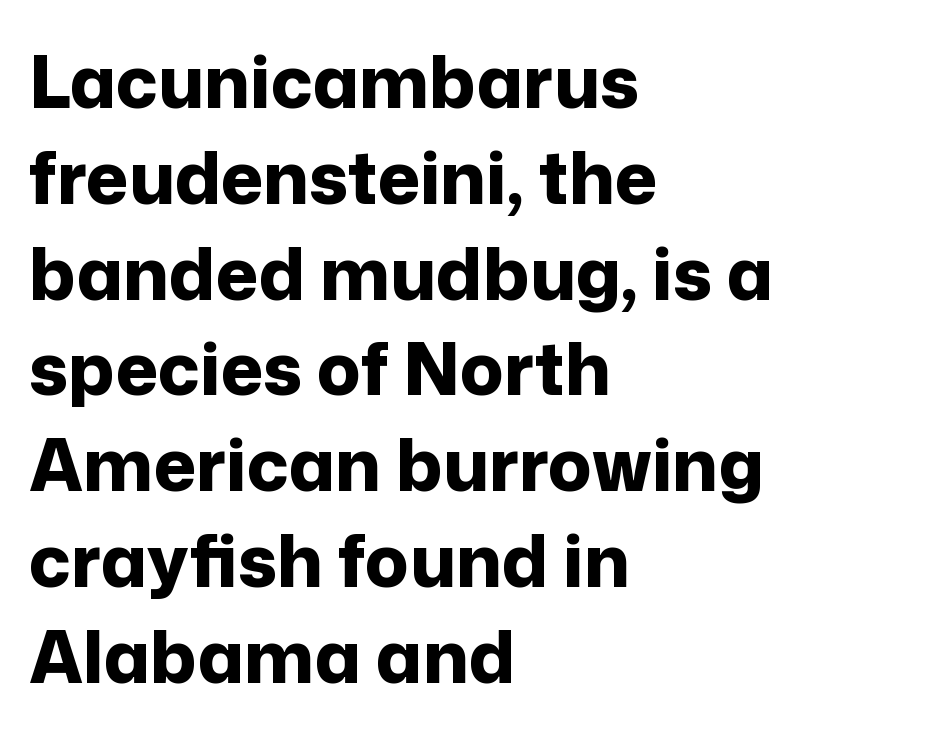
The image shows 72 px bold sans-serif type, upright; set left-aligned, normal line spacing (1.33x), normal letter spacing, not underlined; low stroke contrast and a medium x-height.
